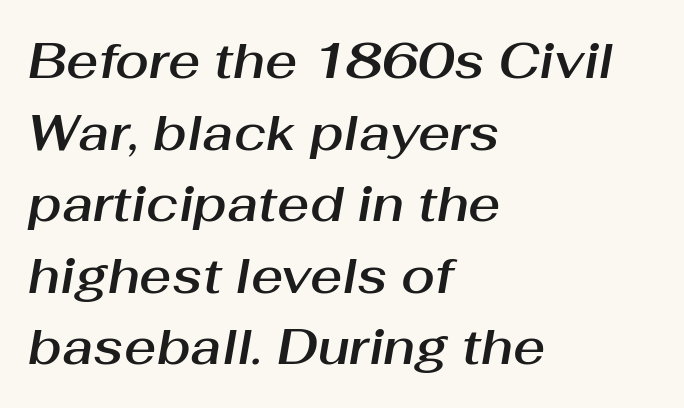
{"italic": "yes", "lean": "right", "slant_degrees": 10, "width": "normal", "stroke_contrast": "medium", "x_height": "medium", "monospaced": "no", "underline": "no", "align": "left", "line_spacing": "normal", "line_spacing_ratio": 1.46, "letter_spacing": "normal", "letter_spacing_em": 0.0, "glyph_px": 49}
